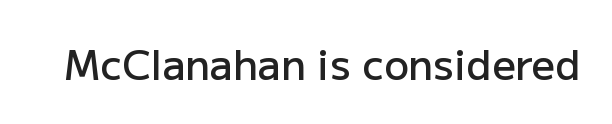
{"serif": "no", "italic": "no", "bold": "semi", "weight": "semibold", "width": "normal", "stroke_contrast": "low", "x_height": "medium", "monospaced": "no", "underline": "no", "letter_spacing": "normal", "letter_spacing_em": 0.0, "glyph_px": 41}
